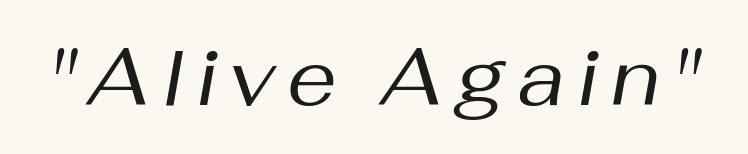
Character widths vary here, with narrow letters taking less room than wide ones. If you drew a line through each stem, it would be angled. The characters are drawn with everyday or finer stroke widths. Rule under the text: the space is simply empty.
